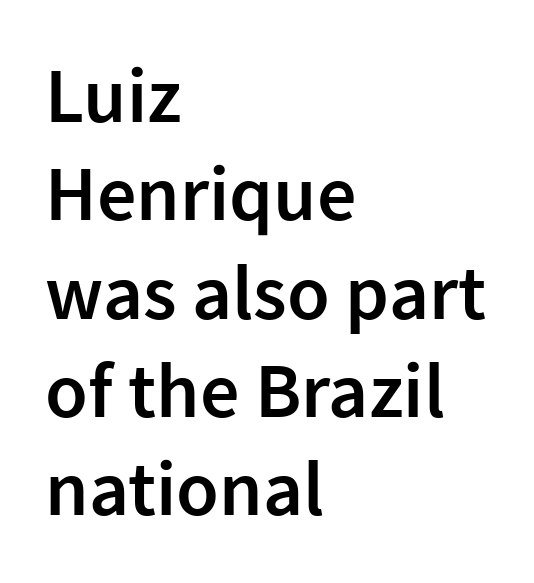
The image shows 78 px semibold sans-serif type, upright; set left-aligned, normal line spacing (1.26x), normal letter spacing, not underlined; low stroke contrast and a medium x-height.
